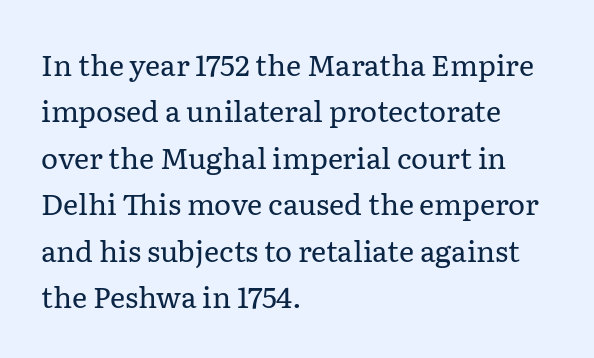
The image shows 29 px regular-weight serif type, upright; set left-aligned, normal line spacing (1.6x), normal letter spacing, not underlined; low stroke contrast and a medium x-height.
